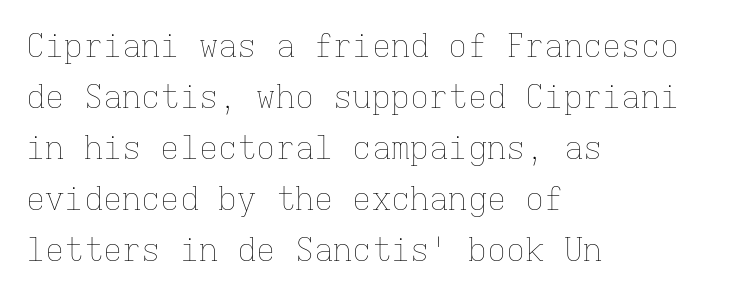
You can tell it's not italic because the verticals are truly vertical. Evenly set lines give the paragraph a standard silhouette. The weight tops out at a normal text grade. The words here are not underlined.
